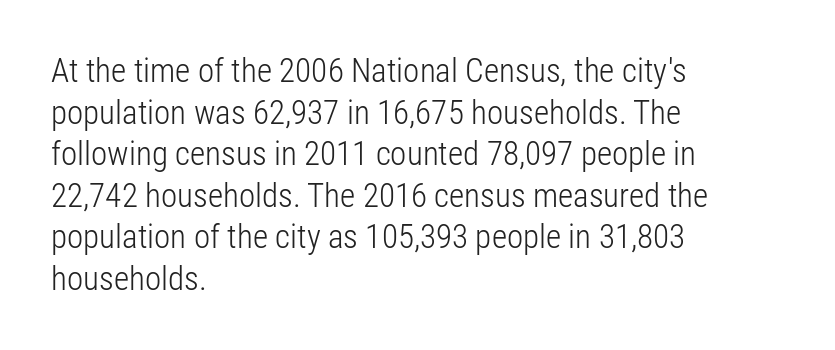
Q: Is the text bold? A: No.
Q: Is the text italic (slanted)? A: No, it is upright.
Q: Is the typeface a serif or a sans-serif typeface? A: Sans-serif.
Q: Is the text underlined? A: No.
Q: How is the paragraph aligned? A: Left-aligned.
Q: Is the spacing between letters normal or unusually wide? A: Normal.
Q: Is the spacing between lines tight, normal or loose? A: Normal.
Q: Width (condensed, normal, or wide)? A: Condensed.
Q: Stroke contrast? A: Low.
Q: x-height? A: Medium.
Q: Monospaced? A: No.
